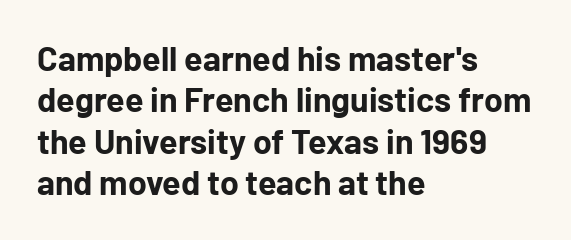
Q: Is the text bold? A: Yes.
Q: Is the text italic (slanted)? A: No, it is upright.
Q: Is the typeface a serif or a sans-serif typeface? A: Sans-serif.
Q: Is the text underlined? A: No.
Q: How is the paragraph aligned? A: Left-aligned.
Q: Is the spacing between letters normal or unusually wide? A: Normal.
Q: Width (condensed, normal, or wide)? A: Normal.
Q: Stroke contrast? A: Low.
Q: x-height? A: Medium.
Q: Monospaced? A: No.
